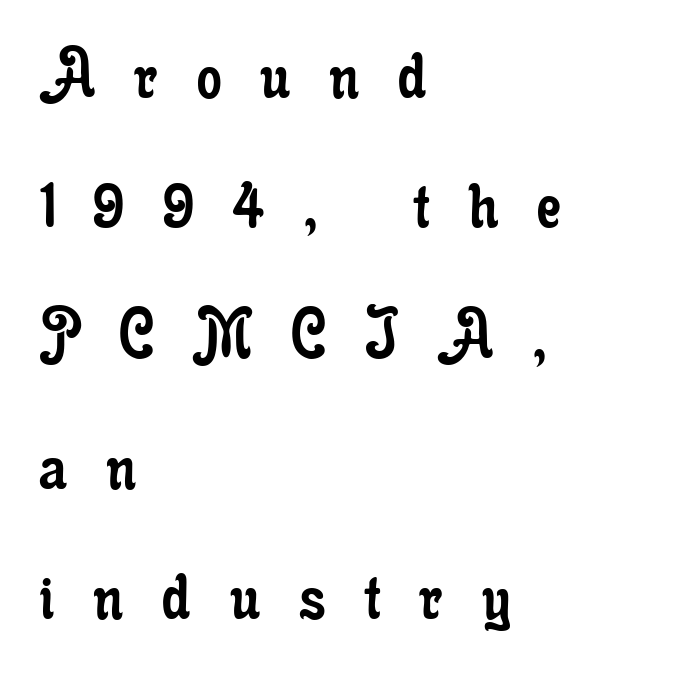
Weight: regular or lighter. The rendering anchors every line to the left-hand side. Glyph-to-glyph distance is far greater than everyday printed text. Designer's note — italics off, roman on.
